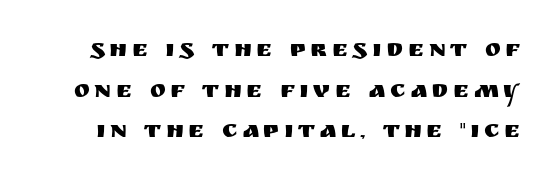
Q: Is the text italic (slanted)? A: No, it is upright.
Q: Is the text underlined? A: No.
Q: Is the spacing between lines tight, normal or loose? A: Normal.
